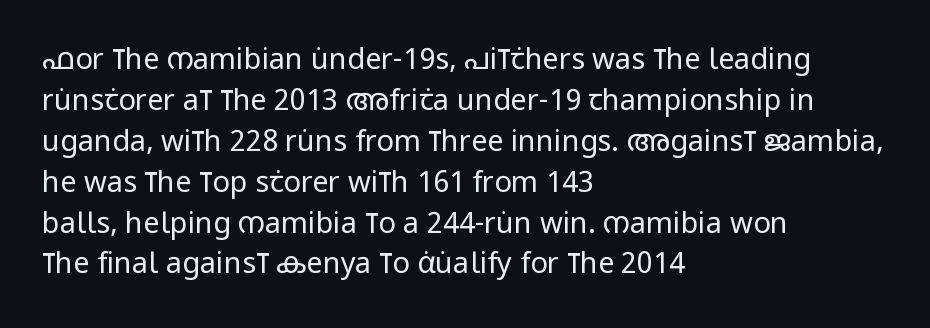
The letters carry no serifs — their stems end cleanly without finishing strokes. Regular leading. The passage shown is not underscored anywhere. The cut favours lightness, reaching ordinary text weight at its darkest. Do the characters align in a grid? No, the font is proportional. This is the regular roman posture of the typeface.
